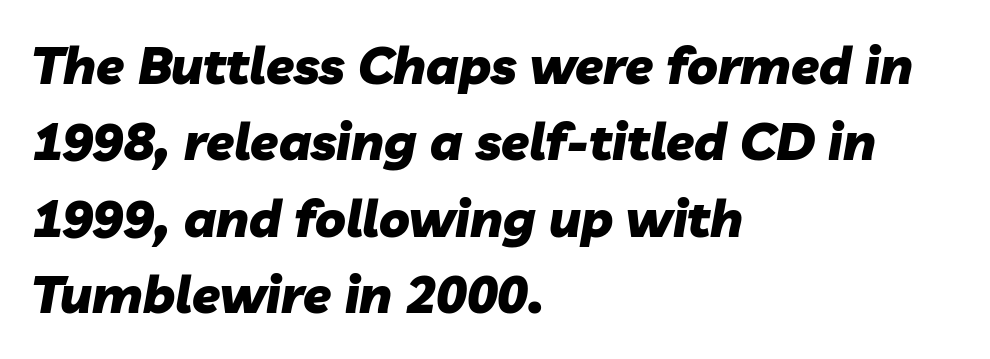
{"italic": "yes", "lean": "right", "slant_degrees": 10, "bold": "yes", "weight": "heavy", "width": "normal", "stroke_contrast": "low", "x_height": "medium", "monospaced": "no", "underline": "no", "align": "left", "line_spacing": "normal", "line_spacing_ratio": 1.5, "letter_spacing": "normal", "letter_spacing_em": 0.0, "glyph_px": 51}
